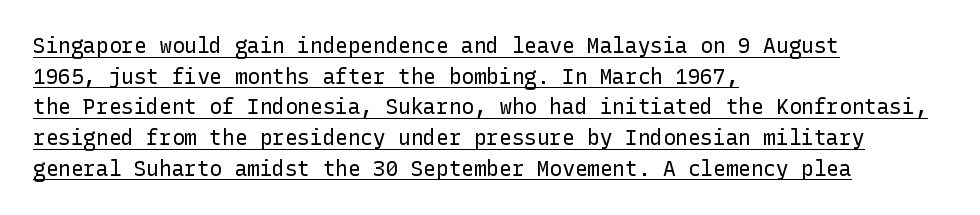
{"italic": "no", "bold": "no", "underline": "yes", "align": "left", "line_spacing": "normal", "line_spacing_ratio": 1.46, "letter_spacing": "normal", "letter_spacing_em": 0.0, "glyph_px": 21}
